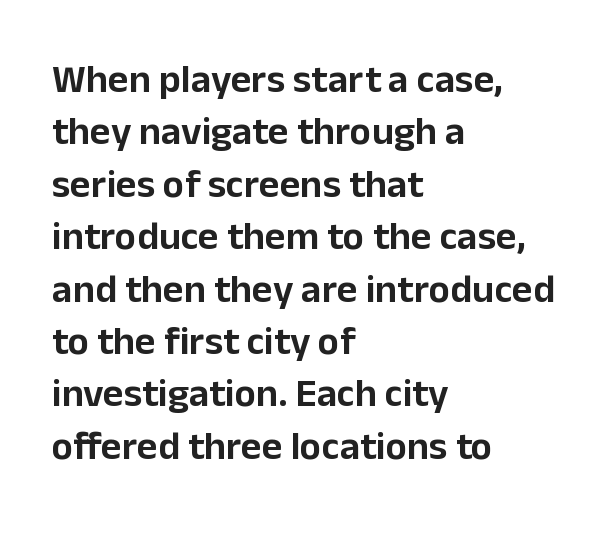
The image shows 40 px sans-serif type, upright; set left-aligned, normal line spacing (1.31x), normal letter spacing, not underlined; low stroke contrast and a medium x-height.
